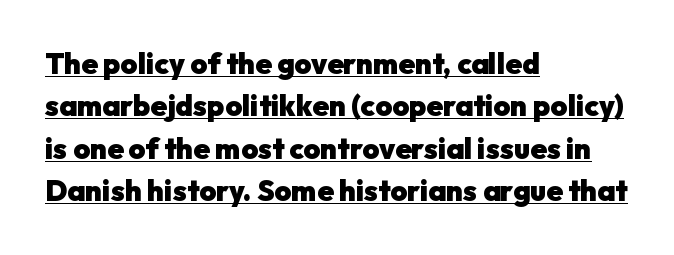
Q: Is the text bold? A: Yes.
Q: Is the text italic (slanted)? A: No, it is upright.
Q: Is the typeface a serif or a sans-serif typeface? A: Sans-serif.
Q: Is the text underlined? A: Yes.
Q: How is the paragraph aligned? A: Left-aligned.
Q: Is the spacing between letters normal or unusually wide? A: Normal.
Q: Is the spacing between lines tight, normal or loose? A: Normal.
Q: Width (condensed, normal, or wide)? A: Normal.
Q: Stroke contrast? A: Low.
Q: x-height? A: Medium.
Q: Monospaced? A: No.
